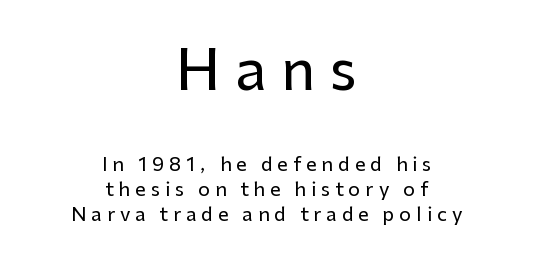
{"serif": "no", "italic": "no", "width": "normal", "stroke_contrast": "low", "x_height": "medium", "monospaced": "no", "underline": "no", "align": "center", "line_spacing": "normal", "line_spacing_ratio": 1.32, "letter_spacing": "wide", "letter_spacing_em": 0.26, "larger_block": "first", "size_ratio": 2.95, "glyph_px": 56}
